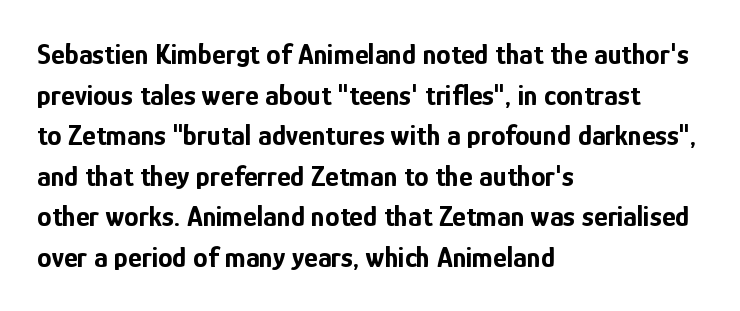
In terms of posture, this sample is upright. Anything drawn beneath the words? Only blank space. These lines are rendered in a variable-pitch font. The designer went with a sans here, leaving each stem footless. The rag falls on the right side of this text block. Does the leading feel generous? No, just average.
